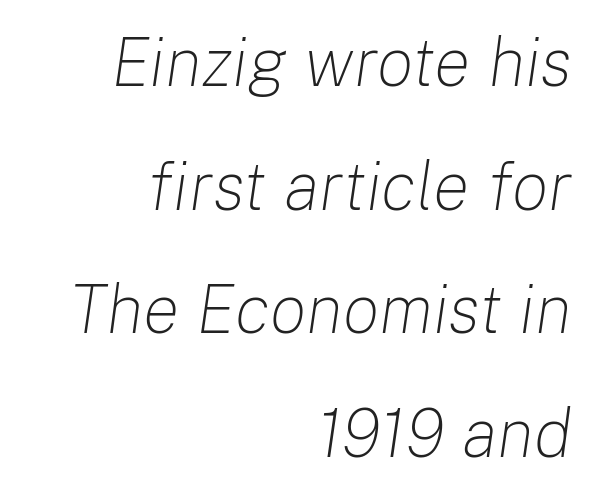
The whole block is typeset with a tilt. The baseline area is clear. No heavy texture on the line: the type isn't bold. What stands out about the letter spacing? Nothing — it is the standard amount.
